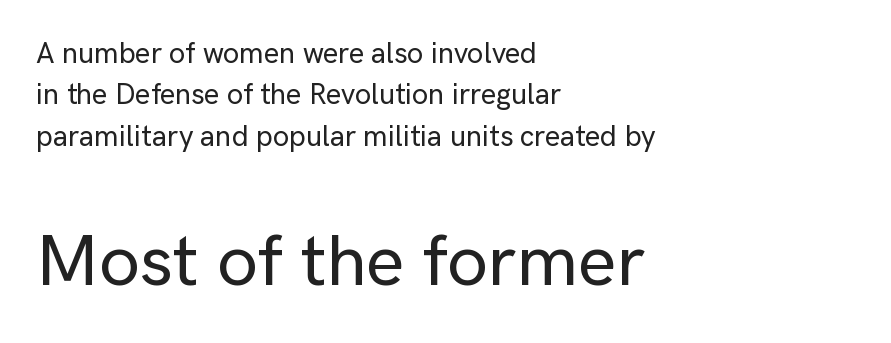
This sample keeps an unexceptional amount of space between lines. The letters sit at their default tracking, neither squeezed nor spread. Each line starts at the same left margin while the right side varies. The designer gave the closing block more size than the opening block.
